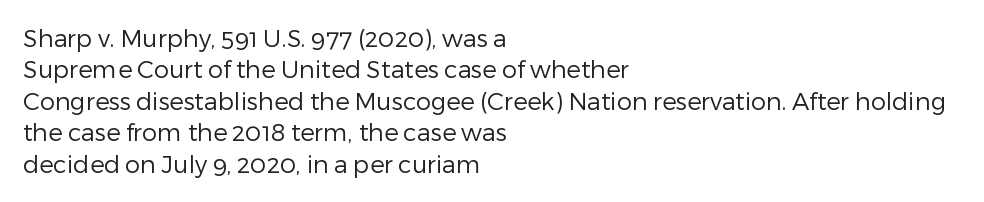
{"italic": "no", "bold": "no", "underline": "no", "align": "left", "line_spacing": "normal", "line_spacing_ratio": 1.31, "letter_spacing": "normal", "letter_spacing_em": 0.0, "glyph_px": 24}
